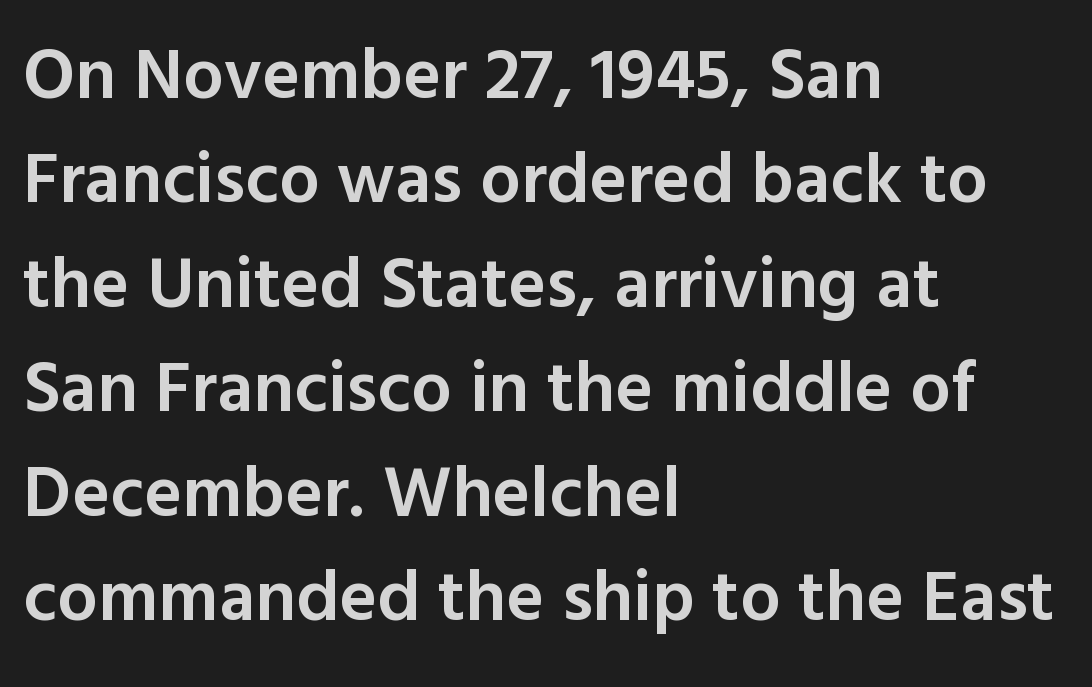
Honestly, the row spacing looks completely unremarkable. Stroke thickness is moderately raised; the sample reads as semibold. Clear beneath every line of the passage. Standard letterfit; no display-style spreading of the glyphs. The font's upright variant was chosen for this text.
